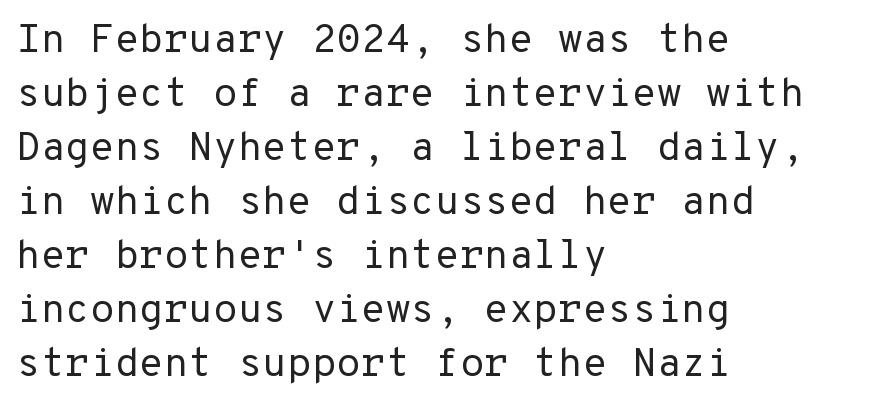
Nobody touched the tracking dial on this one. Vertically, the passage feels balanced, rows spaced as you'd expect. Stroke terminals: plain, sans-serif. Plain, unruled lines of type.
